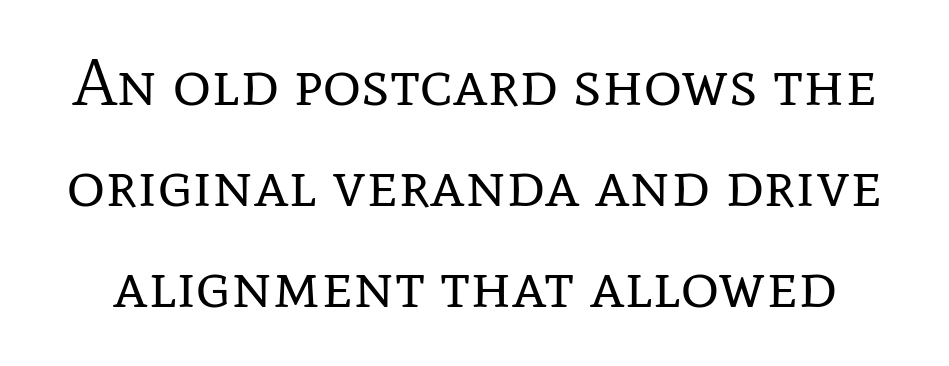
Q: Is the text bold? A: No.
Q: Is the text italic (slanted)? A: No, it is upright.
Q: Is the typeface a serif or a sans-serif typeface? A: Serif.
Q: Is the text underlined? A: No.
Q: Is the spacing between letters normal or unusually wide? A: Normal.
Q: Is the spacing between lines tight, normal or loose? A: Normal.
Q: Width (condensed, normal, or wide)? A: Normal.
Q: Stroke contrast? A: Low.
Q: x-height? A: Medium.
Q: Monospaced? A: No.
